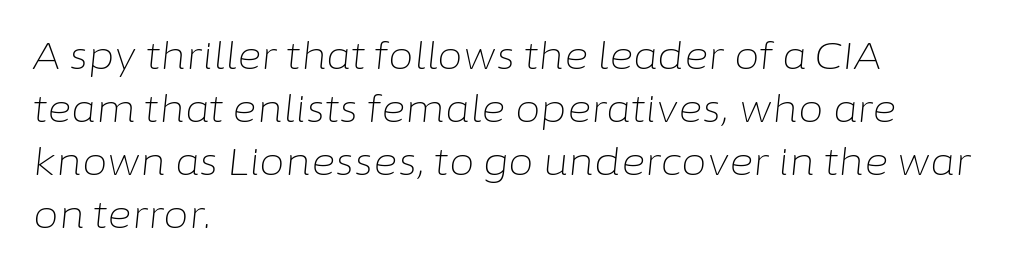
{"italic": "yes", "lean": "right", "slant_degrees": 6, "bold": "no", "weight": "light", "width": "normal", "stroke_contrast": "low", "x_height": "medium", "monospaced": "no", "underline": "no", "align": "left", "line_spacing": "normal", "line_spacing_ratio": 1.43, "letter_spacing": "normal", "letter_spacing_em": 0.0, "glyph_px": 37}
